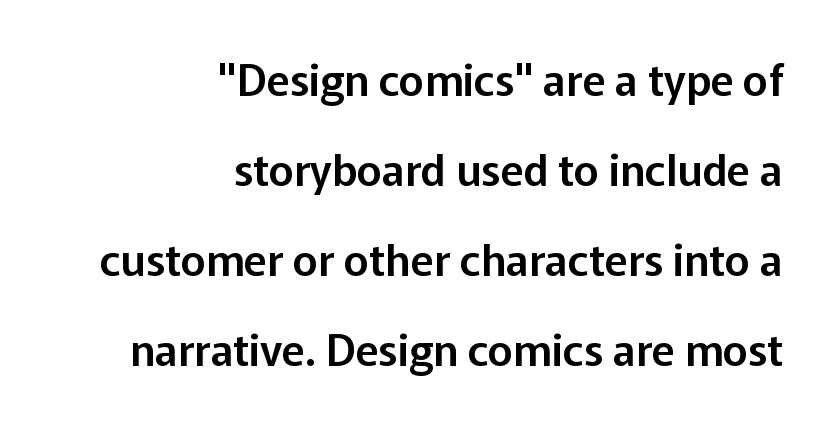
This block would shrink considerably if given ordinary leading; it's expanded now. The string is rendered with underlining switched off. Posture: straight, roman, zero tilt. Character widths vary here, with narrow letters taking less room than wide ones.
